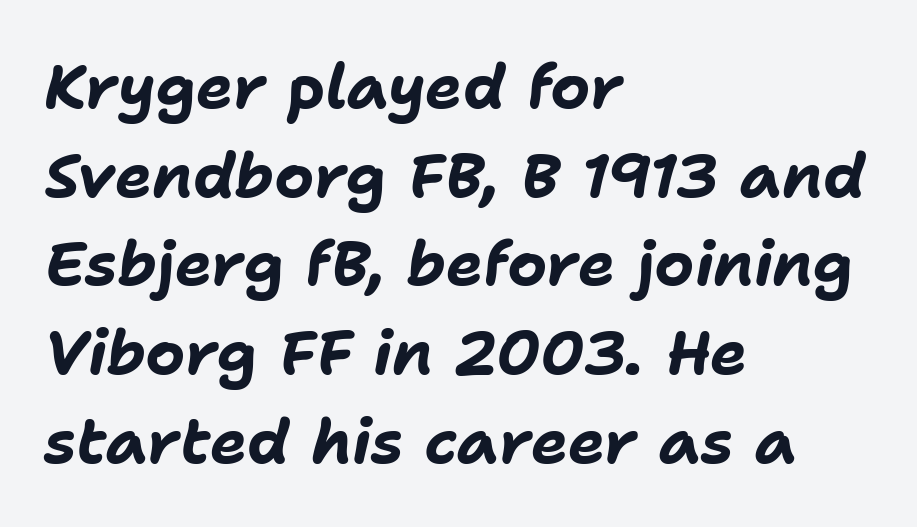
{"italic": "yes", "lean": "right", "slant_degrees": 11, "bold": "yes", "weight": "bold", "width": "normal", "stroke_contrast": "low", "x_height": "medium", "monospaced": "no", "underline": "no", "align": "left", "line_spacing": "normal", "line_spacing_ratio": 1.43, "letter_spacing": "normal", "letter_spacing_em": 0.0, "glyph_px": 62}
